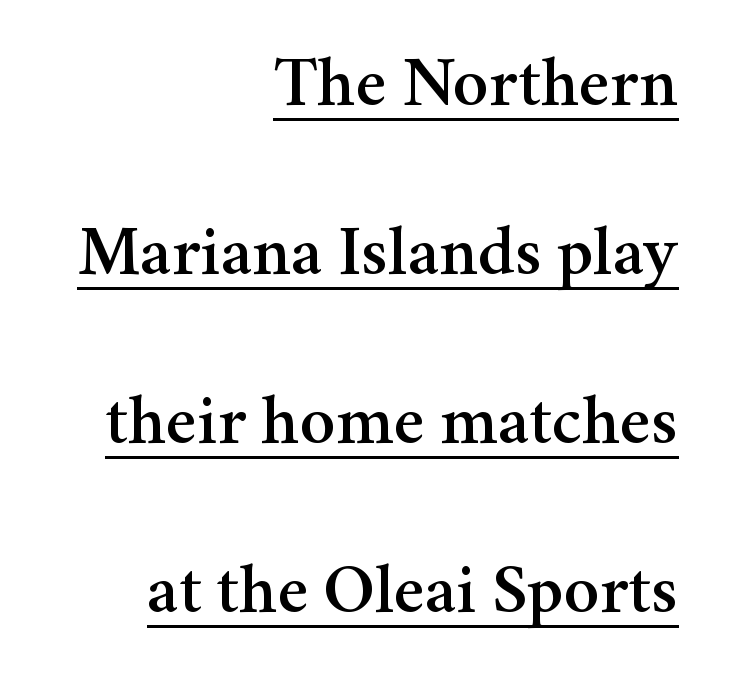
The image shows 71 px serif type, upright; set right-aligned, loose line spacing (2.38x), normal letter spacing, underlined; medium stroke contrast and a medium x-height.
